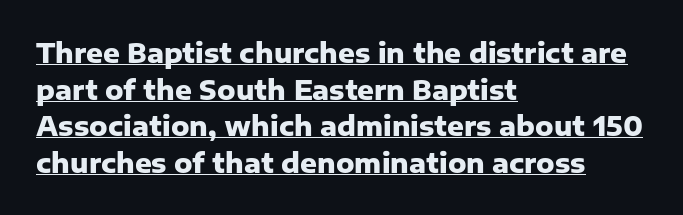
The image shows 26 px bold type, upright; set left-aligned, normal line spacing (1.41x), normal letter spacing, underlined.
